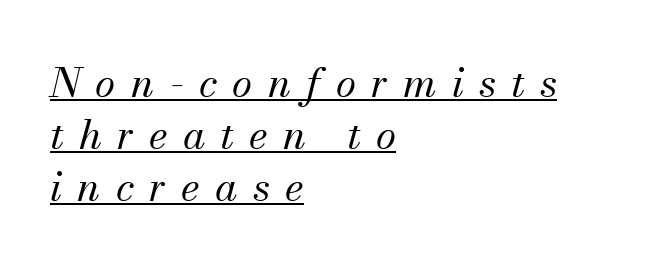
Q: Is the text bold? A: No.
Q: Is the text italic (slanted)? A: Yes, it leans right by about 13 degrees.
Q: Is the typeface a serif or a sans-serif typeface? A: Serif.
Q: Is the text underlined? A: Yes.
Q: How is the paragraph aligned? A: Left-aligned.
Q: Is the spacing between letters normal or unusually wide? A: Unusually wide.
Q: Is the spacing between lines tight, normal or loose? A: Normal.
Q: Width (condensed, normal, or wide)? A: Normal.
Q: Stroke contrast? A: Medium.
Q: x-height? A: Small.
Q: Monospaced? A: No.
